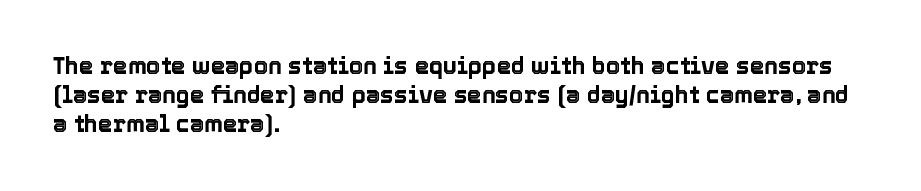
The image shows 23 px text type, upright; set left-aligned, normal line spacing (1.27x), normal letter spacing, not underlined.
